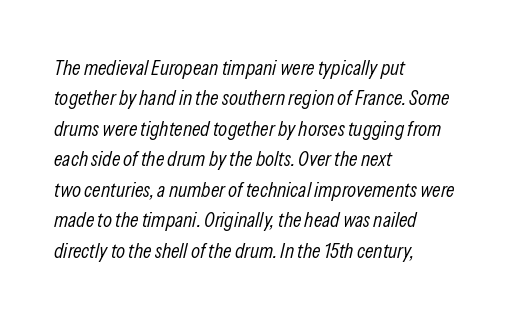
{"italic": "yes", "lean": "right", "slant_degrees": 13, "bold": "no", "underline": "no", "align": "left", "line_spacing": "normal", "line_spacing_ratio": 1.45, "letter_spacing": "normal", "letter_spacing_em": 0.0, "glyph_px": 21}
